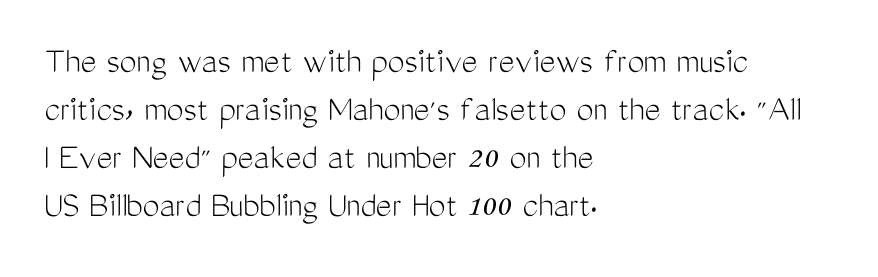
Line starts are locked; line ends wander. Stroke thickness stays within the range of a standard reading face or lighter. The axis of the letterforms is exactly vertical. Tracking value appears to be zero — textbook default spacing.
